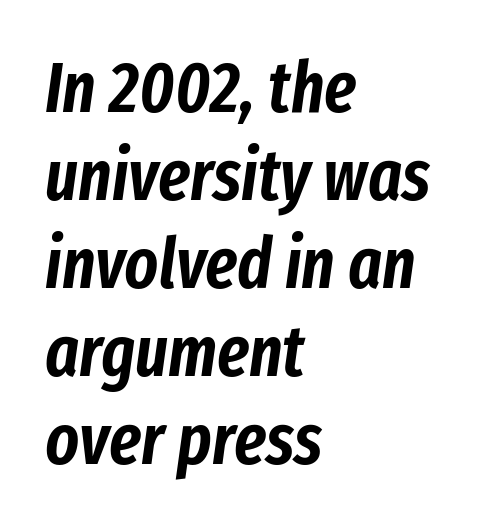
This is oblique type, the kind used for emphasis or titles. Is this a fixed-width face? No — the glyphs have proportional, varying widths. Left-aligned paragraph, ragged on the right. Rule under the text: the space is simply empty. Each word holds together tightly as a unit, with standard inter-letter gaps.
